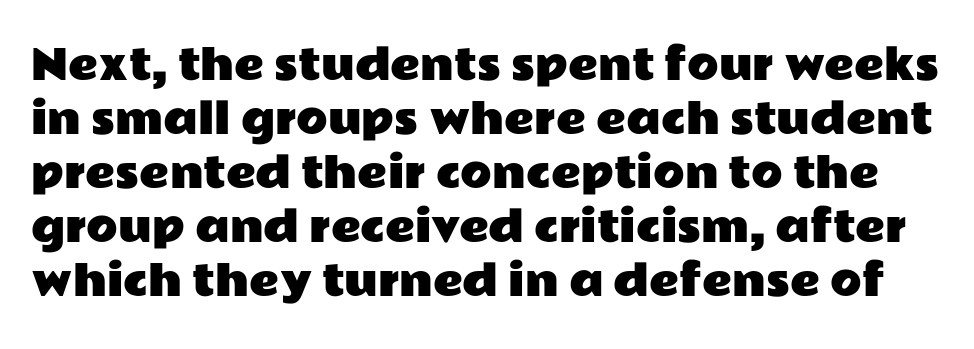
{"serif": "no", "italic": "no", "width": "wide", "stroke_contrast": "low", "x_height": "medium", "monospaced": "no", "underline": "no", "line_spacing": "normal", "line_spacing_ratio": 1.32, "letter_spacing": "normal", "letter_spacing_em": 0.0, "glyph_px": 41}
